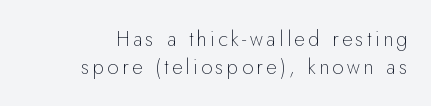
The image shows 20 px text type, upright; set normal line spacing (1.4x), not underlined.
